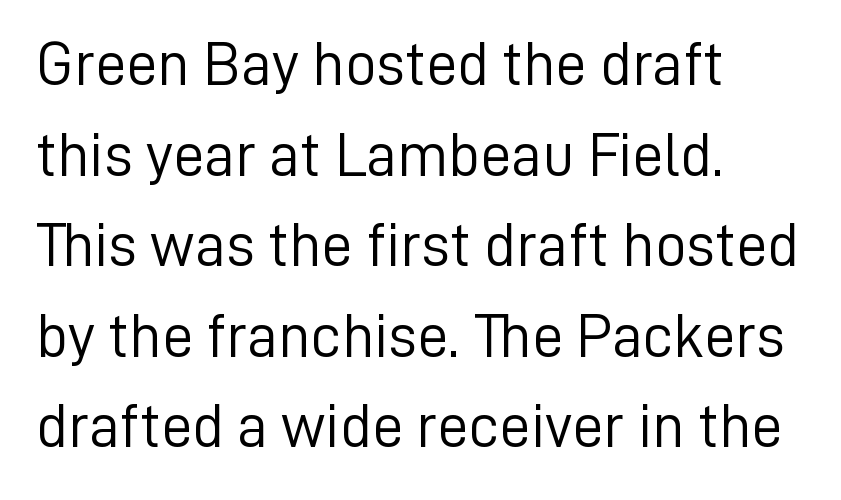
Q: Is the text bold? A: No.
Q: Is the text italic (slanted)? A: No, it is upright.
Q: Is the typeface a serif or a sans-serif typeface? A: Sans-serif.
Q: Is the text underlined? A: No.
Q: How is the paragraph aligned? A: Left-aligned.
Q: Is the spacing between letters normal or unusually wide? A: Normal.
Q: Is the spacing between lines tight, normal or loose? A: Normal.
Q: Width (condensed, normal, or wide)? A: Normal.
Q: Stroke contrast? A: Low.
Q: x-height? A: Medium.
Q: Monospaced? A: No.
